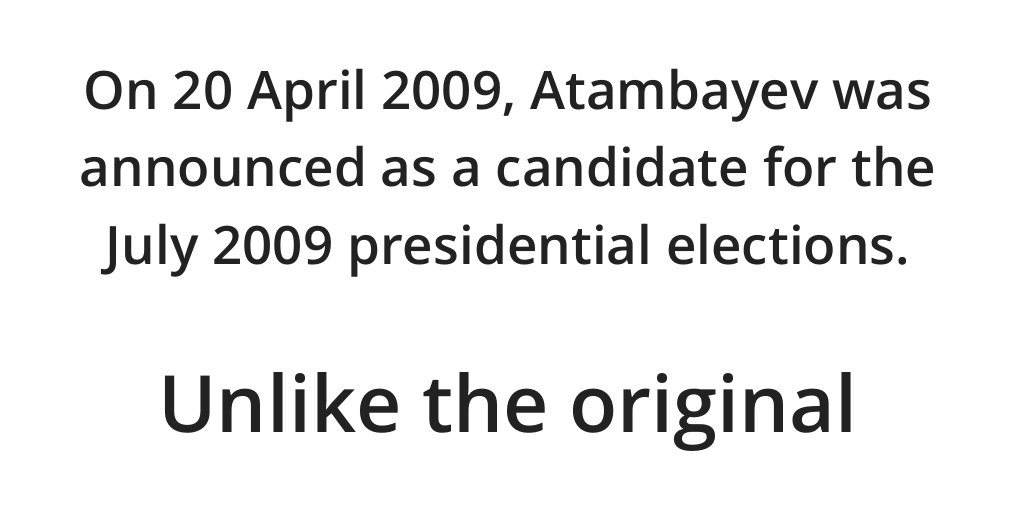
Q: Is the text bold? A: Semi-bold.
Q: Is the text italic (slanted)? A: No, it is upright.
Q: Is the typeface a serif or a sans-serif typeface? A: Sans-serif.
Q: Is the text underlined? A: No.
Q: Is the spacing between letters normal or unusually wide? A: Normal.
Q: Is the spacing between lines tight, normal or loose? A: Normal.
Q: Which block of text is set in a larger size, the first (top) or the second (bottom)? A: The second (bottom) one.
Q: Width (condensed, normal, or wide)? A: Normal.
Q: Stroke contrast? A: Low.
Q: x-height? A: Medium.
Q: Monospaced? A: No.
